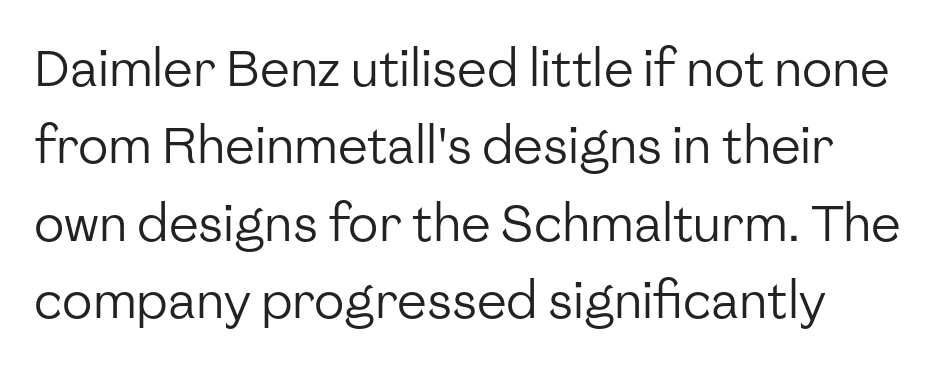
Q: Is the text bold? A: No.
Q: Is the text italic (slanted)? A: No, it is upright.
Q: Is the typeface a serif or a sans-serif typeface? A: Sans-serif.
Q: Is the text underlined? A: No.
Q: Is the spacing between letters normal or unusually wide? A: Normal.
Q: Is the spacing between lines tight, normal or loose? A: Normal.
Q: Width (condensed, normal, or wide)? A: Normal.
Q: Stroke contrast? A: Low.
Q: x-height? A: Medium.
Q: Monospaced? A: No.
